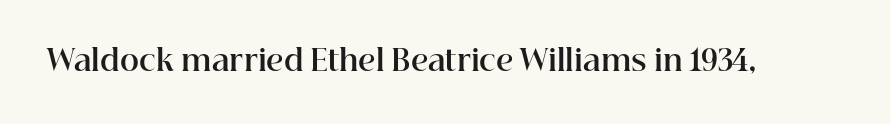
The image shows 29 px bold serif type, upright; set normal letter spacing, not underlined; high stroke contrast and a medium x-height.
